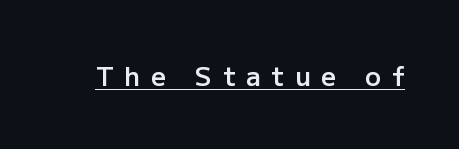
This is the in-between weight designers call semibold or demi. Observe the wide spacing: letters keep a clear distance from each other. Every stem runs plumb, perpendicular to the baseline. Caption: lettering with a line underneath.
